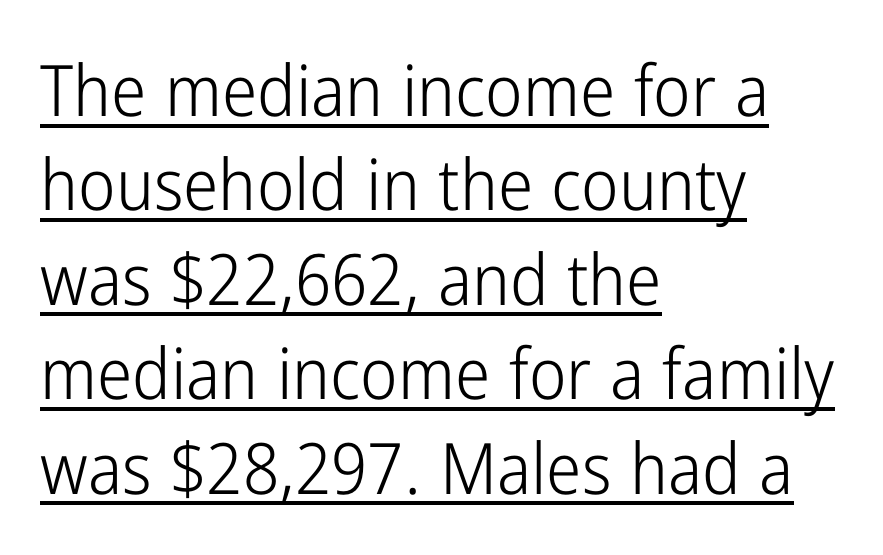
{"serif": "no", "italic": "no", "bold": "no", "weight": "light", "width": "condensed", "stroke_contrast": "low", "x_height": "medium", "monospaced": "no", "underline": "yes", "align": "left", "line_spacing": "normal", "line_spacing_ratio": 1.33, "letter_spacing": "normal", "letter_spacing_em": 0.0, "glyph_px": 71}
